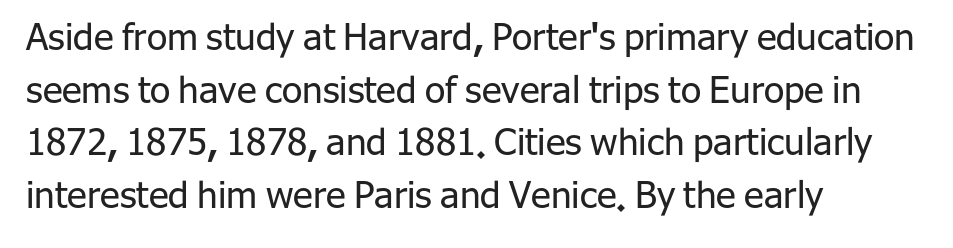
{"serif": "no", "italic": "no", "bold": "no", "weight": "regular", "width": "normal", "stroke_contrast": "low", "x_height": "medium", "monospaced": "no", "underline": "no", "align": "left", "line_spacing": "normal", "line_spacing_ratio": 1.42, "letter_spacing": "normal", "letter_spacing_em": 0.0, "glyph_px": 37}
